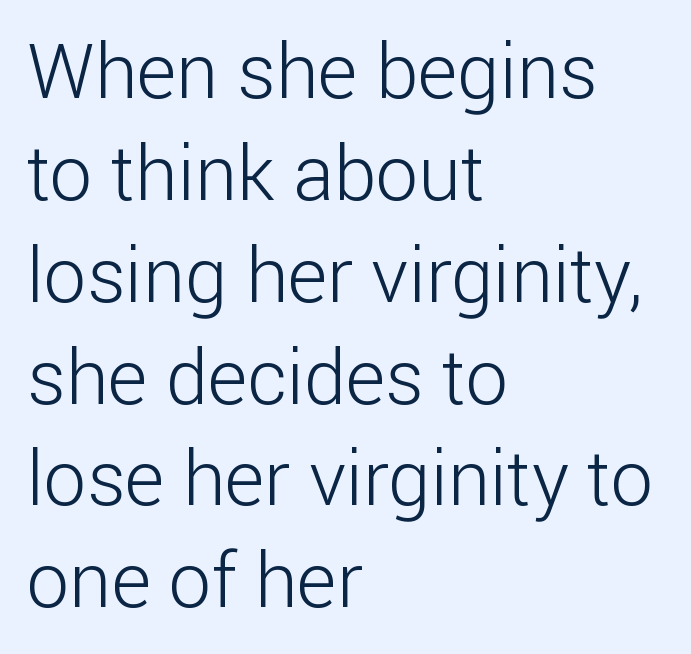
Nobody touched the tracking dial on this one. These lines are rendered in a variable-pitch font. Every row of glyphs begins at an identical x-position on the left. Heft: none added — not bold. The designer went with a sans here, leaving each stem footless. The lines sit at an ordinary, default distance from one another.
